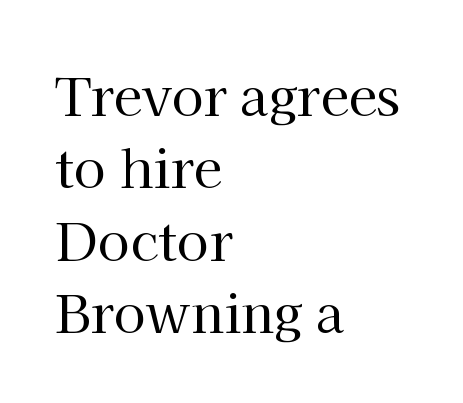
The image shows 52 px regular-weight serif type, upright; set left-aligned, normal line spacing (1.39x), normal letter spacing, not underlined; high stroke contrast and a medium x-height.
